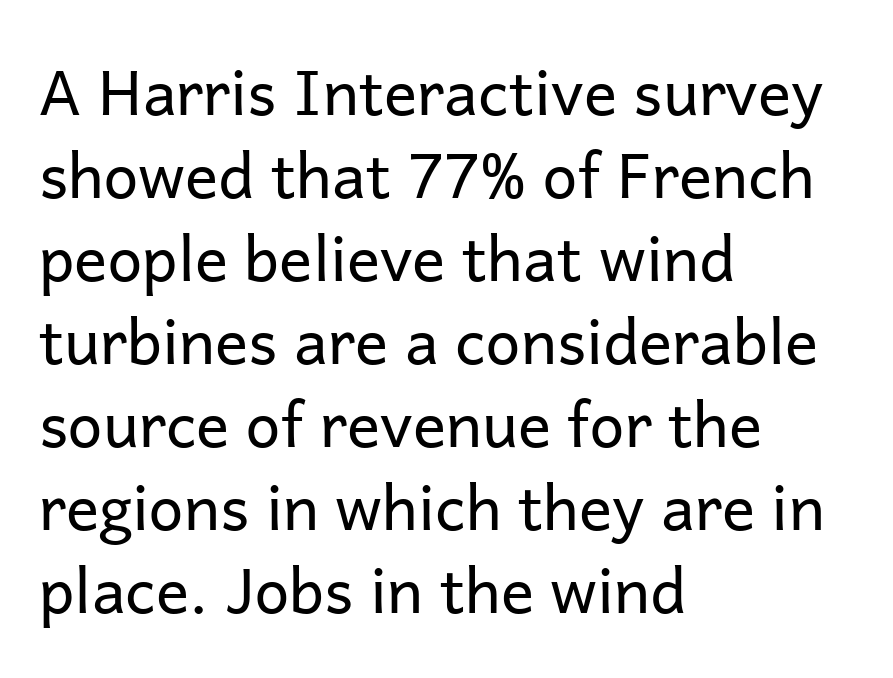
The image shows 62 px regular-weight sans-serif type, upright; set left-aligned, normal line spacing (1.34x), normal letter spacing, not underlined; low stroke contrast and a medium x-height.
